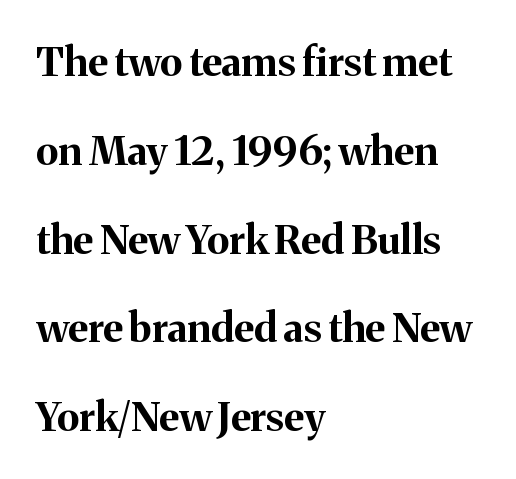
Q: Is the text bold? A: Yes.
Q: Is the text italic (slanted)? A: No, it is upright.
Q: Is the typeface a serif or a sans-serif typeface? A: Serif.
Q: Is the text underlined? A: No.
Q: How is the paragraph aligned? A: Left-aligned.
Q: Is the spacing between letters normal or unusually wide? A: Normal.
Q: Is the spacing between lines tight, normal or loose? A: Loose.
Q: Width (condensed, normal, or wide)? A: Normal.
Q: Stroke contrast? A: Medium.
Q: x-height? A: Medium.
Q: Monospaced? A: No.
